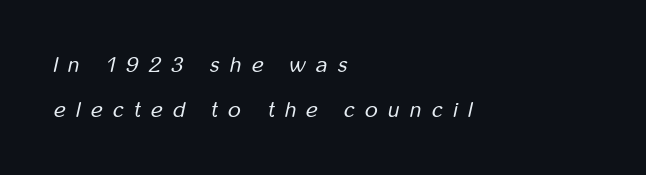
Q: Is the text bold? A: No.
Q: Is the text italic (slanted)? A: Yes, it leans right by about 12 degrees.
Q: Is the text underlined? A: No.
Q: How is the paragraph aligned? A: Left-aligned.
Q: Is the spacing between letters normal or unusually wide? A: Unusually wide.
Q: Is the spacing between lines tight, normal or loose? A: Loose.
